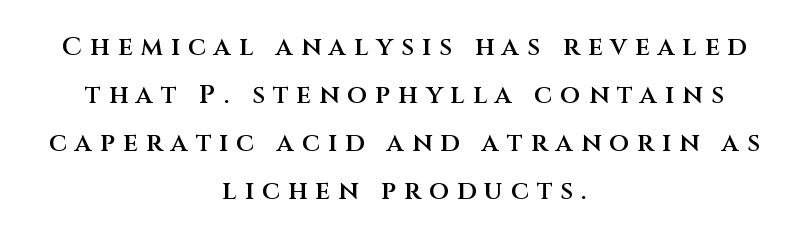
Typographic density is moderately raised because the face is semibold. Check the space under the baseline: it is left empty. The rendering inserts visible extra space after every character. You can tell it's not italic because the verticals are truly vertical. These lines are centered, leaving both edges ragged.
